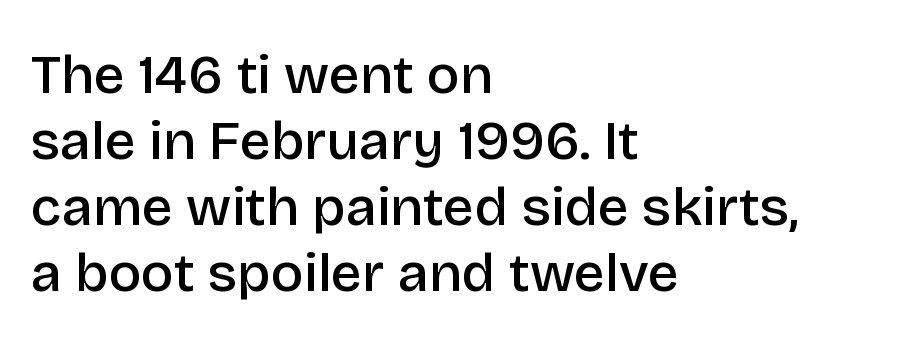
The image shows 55 px semibold sans-serif type, upright; set left-aligned, line spacing 1.2x, normal letter spacing, not underlined; low stroke contrast and a large x-height.
